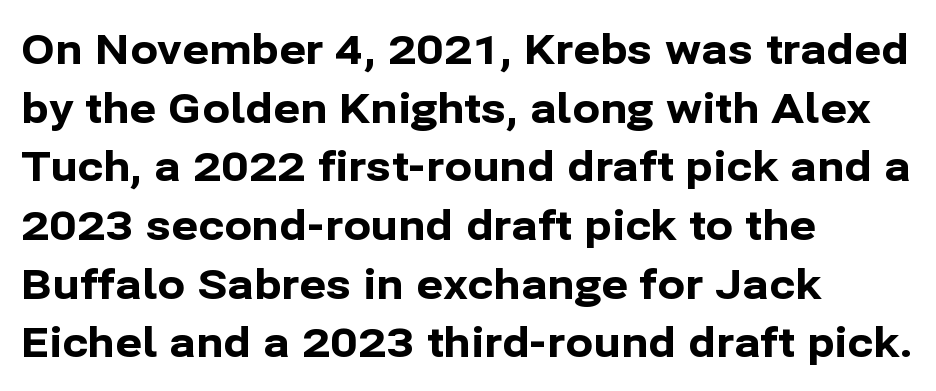
How heavy is the stroke? Heavy — this is a bold. Notice how descenders clear the ascenders below comfortably — that's standard leading. Each letter keeps its own natural width here, so spacing adapts to shape. Short and long lines alike share a common starting point at left.
